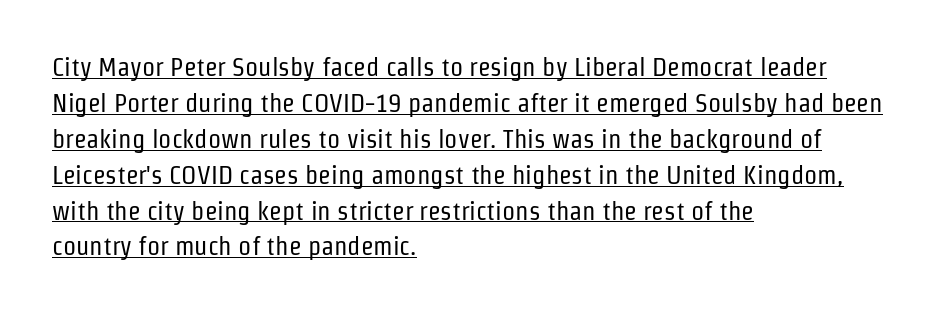
{"italic": "no", "bold": "no", "underline": "yes", "align": "left", "line_spacing": "normal", "line_spacing_ratio": 1.38, "letter_spacing": "normal", "letter_spacing_em": 0.0, "glyph_px": 26}
